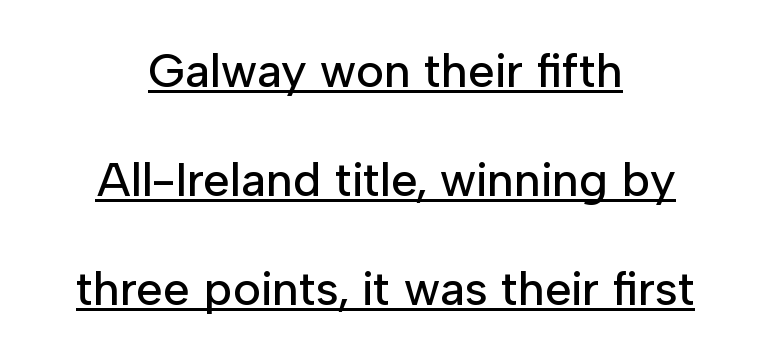
Q: Is the text italic (slanted)? A: No, it is upright.
Q: Is the typeface a serif or a sans-serif typeface? A: Sans-serif.
Q: Is the text underlined? A: Yes.
Q: How is the paragraph aligned? A: Centered.
Q: Is the spacing between letters normal or unusually wide? A: Normal.
Q: Is the spacing between lines tight, normal or loose? A: Loose.
Q: Width (condensed, normal, or wide)? A: Normal.
Q: Stroke contrast? A: Low.
Q: x-height? A: Medium.
Q: Monospaced? A: No.
